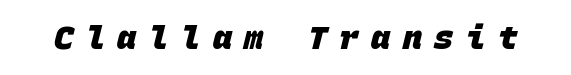
{"serif": "no", "bold": "yes", "weight": "heavy", "width": "normal", "stroke_contrast": "low", "x_height": "large", "monospaced": "yes", "underline": "no", "letter_spacing": "wide", "letter_spacing_em": 0.39, "glyph_px": 32}
